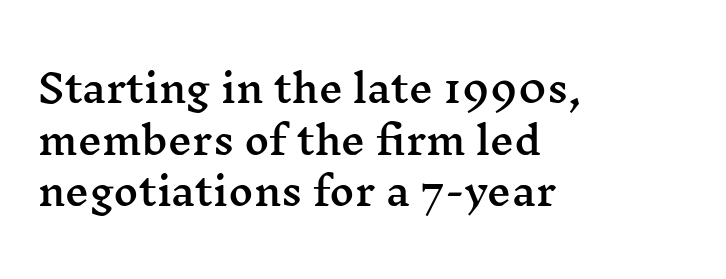
The image shows 38 px wide serif type, upright; set left-aligned, normal line spacing (1.36x), normal letter spacing, not underlined; medium stroke contrast and a medium x-height.
